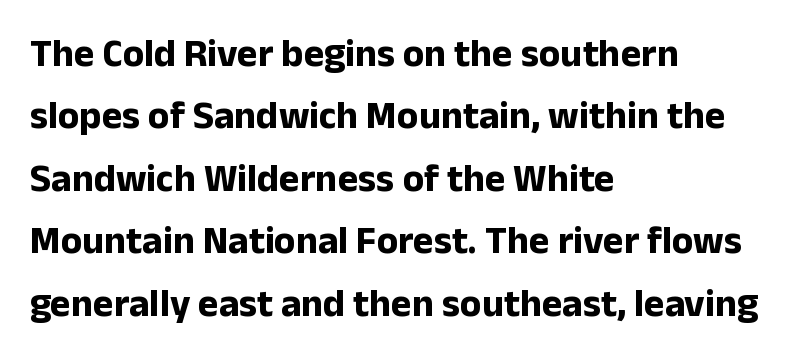
The image shows 39 px bold sans-serif type, upright; set left-aligned, normal line spacing (1.6x), normal letter spacing, not underlined; low stroke contrast and a medium x-height.
